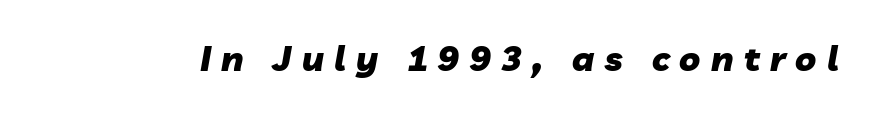
The image shows 35 px heavy type, italic (leaning right); set unusually wide letter spacing (+0.29 em), not underlined; low stroke contrast and a medium x-height.
